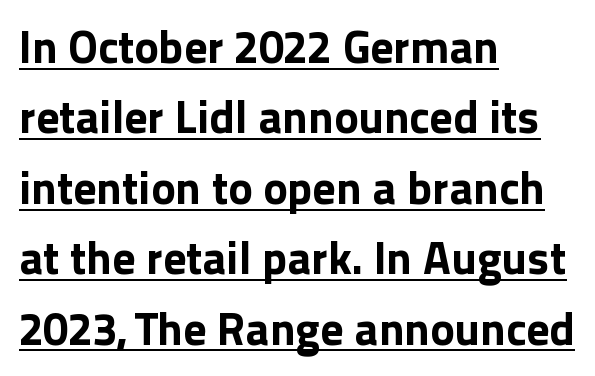
I'd call this a sans setting — the letters go barefoot. A continuous stroke trails under the words, as in a hyperlink. Caption: bold face, heavy strokes. No italicization has been applied; the sample stays upright. Words appear dense and cohesive because spacing is normal.
